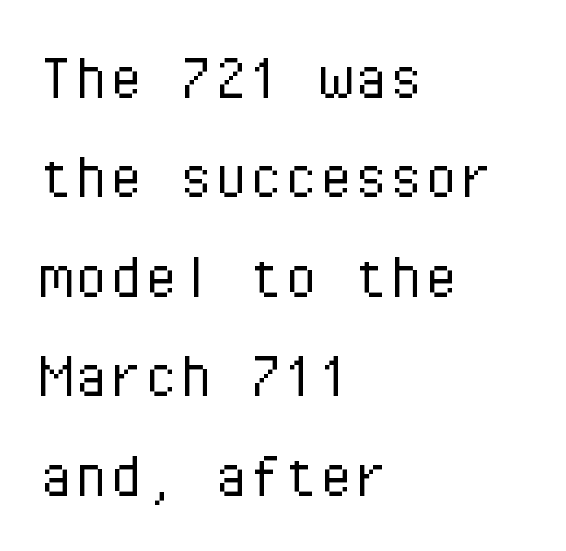
The image shows 70 px light sans-serif type, upright, monospaced; set left-aligned, normal line spacing (1.42x), normal letter spacing, not underlined; low stroke contrast and a medium x-height.
